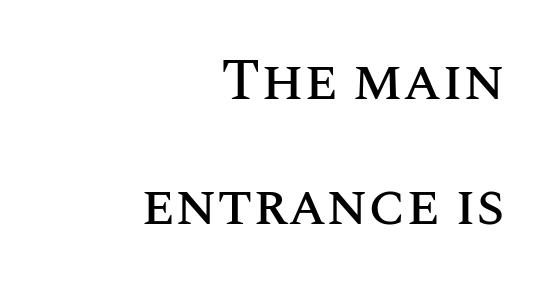
The image shows 58 px text type, upright; set right-aligned, loose line spacing (2.15x), normal letter spacing, not underlined; medium stroke contrast and a large x-height.
